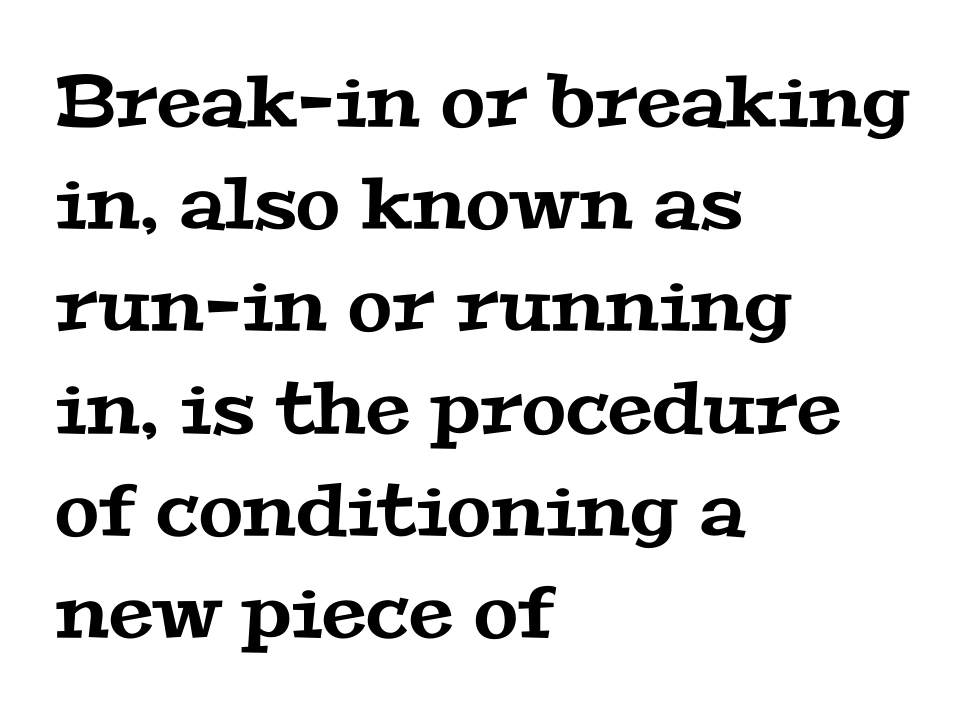
Horizontally, the lines are justified to the leading edge only. The passage shown is typed in a proportional face where columns would drift. Rows of type keep a routine distance in the vertical direction. Glyph-to-glyph distance matches everyday printed text.
